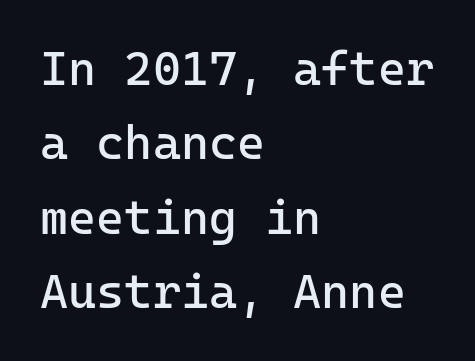
The rows are spaced the way most documents space them. The compositor pushed each line to the left boundary. No extra ink here — the face is not bold. The face used here is monospaced, like something from a code editor. These lines are composed in type without serifs.
